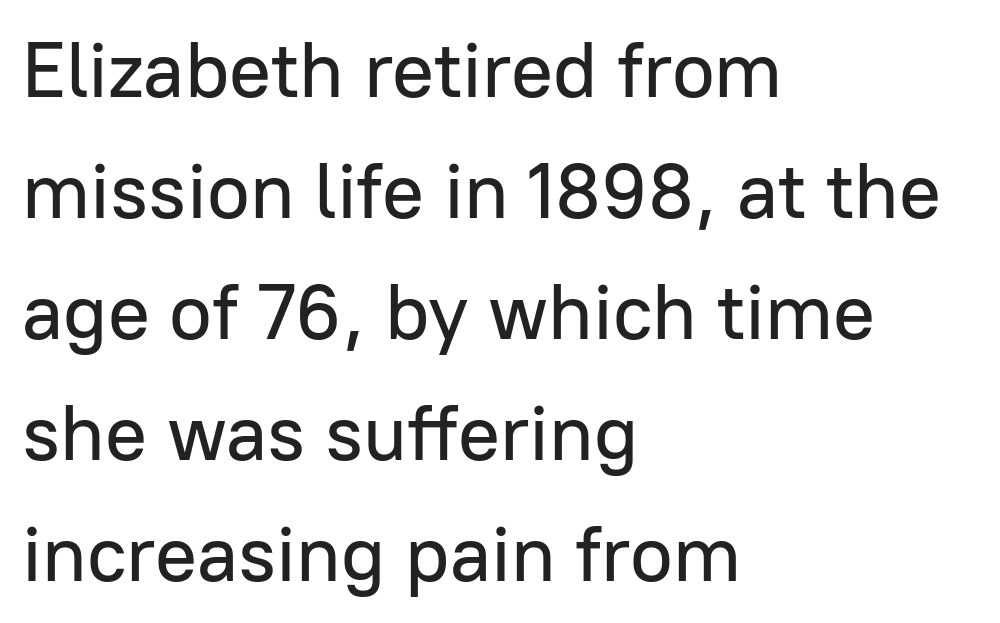
Q: Is the text italic (slanted)? A: No, it is upright.
Q: Is the typeface a serif or a sans-serif typeface? A: Sans-serif.
Q: Is the text underlined? A: No.
Q: How is the paragraph aligned? A: Left-aligned.
Q: Is the spacing between letters normal or unusually wide? A: Normal.
Q: Is the spacing between lines tight, normal or loose? A: Normal.
Q: Width (condensed, normal, or wide)? A: Normal.
Q: Stroke contrast? A: Low.
Q: x-height? A: Medium.
Q: Monospaced? A: No.
